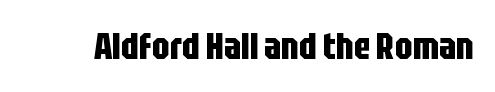
{"serif": "no", "italic": "no", "bold": "yes", "weight": "bold", "width": "condensed", "stroke_contrast": "low", "x_height": "large", "monospaced": "no", "underline": "no", "letter_spacing": "normal", "letter_spacing_em": 0.0, "glyph_px": 38}
